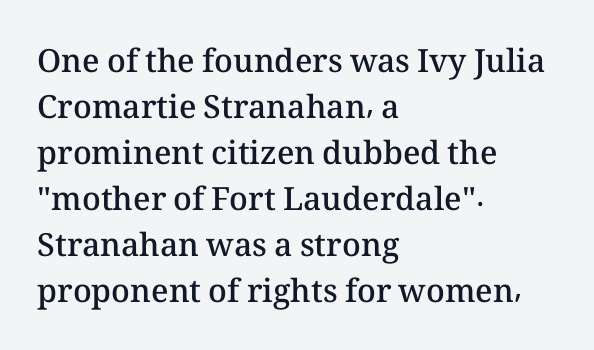
Q: Is the text bold? A: Semi-bold.
Q: Is the text italic (slanted)? A: No, it is upright.
Q: Is the text underlined? A: No.
Q: How is the paragraph aligned? A: Left-aligned.
Q: Is the spacing between letters normal or unusually wide? A: Normal.
Q: Is the spacing between lines tight, normal or loose? A: Normal.
Q: Width (condensed, normal, or wide)? A: Normal.
Q: Stroke contrast? A: Medium.
Q: x-height? A: Medium.
Q: Monospaced? A: No.
